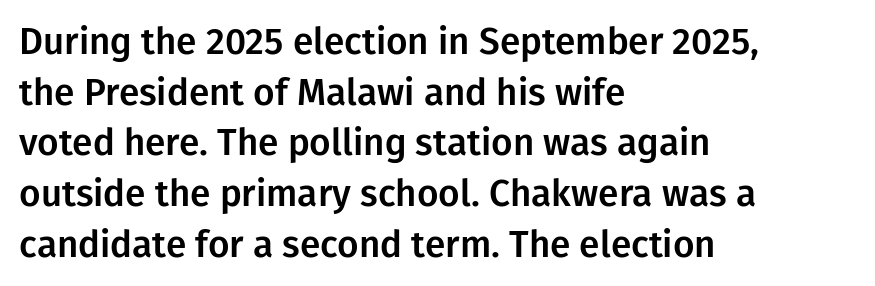
{"serif": "no", "italic": "no", "width": "normal", "stroke_contrast": "low", "x_height": "medium", "monospaced": "no", "underline": "no", "align": "left", "line_spacing": "normal", "line_spacing_ratio": 1.37, "letter_spacing": "normal", "letter_spacing_em": 0.0, "glyph_px": 37}
